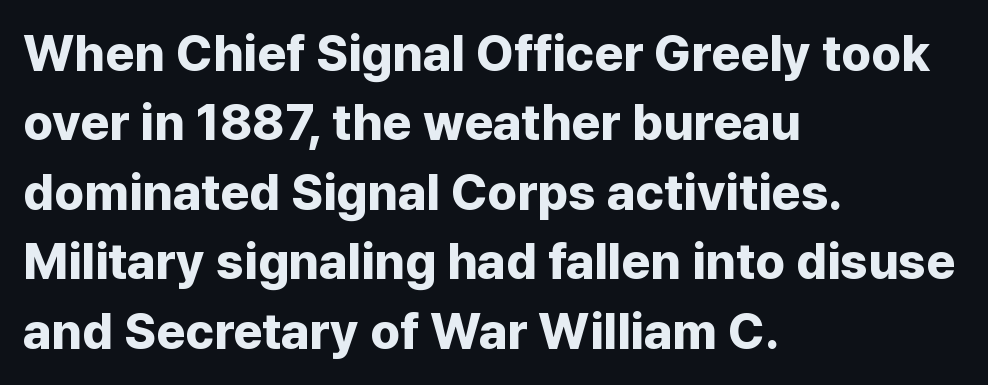
Q: Is the text bold? A: Yes.
Q: Is the text italic (slanted)? A: No, it is upright.
Q: Is the typeface a serif or a sans-serif typeface? A: Sans-serif.
Q: Is the text underlined? A: No.
Q: How is the paragraph aligned? A: Left-aligned.
Q: Is the spacing between letters normal or unusually wide? A: Normal.
Q: Is the spacing between lines tight, normal or loose? A: Normal.
Q: Width (condensed, normal, or wide)? A: Normal.
Q: Stroke contrast? A: Low.
Q: x-height? A: Medium.
Q: Monospaced? A: No.
